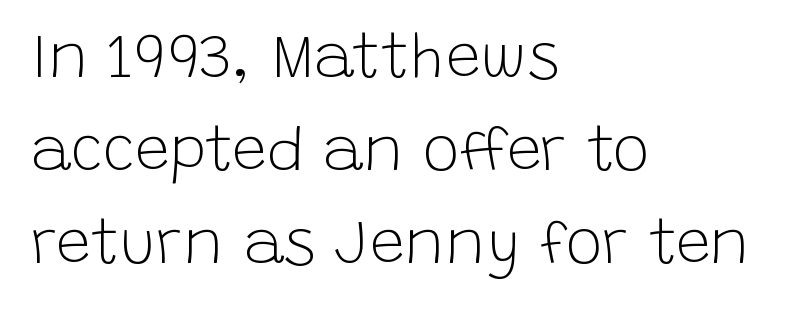
Q: Is the text bold? A: No.
Q: Is the text italic (slanted)? A: No, it is upright.
Q: Is the typeface a serif or a sans-serif typeface? A: Sans-serif.
Q: Is the text underlined? A: No.
Q: How is the paragraph aligned? A: Left-aligned.
Q: Is the spacing between letters normal or unusually wide? A: Normal.
Q: Is the spacing between lines tight, normal or loose? A: Normal.
Q: Width (condensed, normal, or wide)? A: Normal.
Q: Stroke contrast? A: Low.
Q: x-height? A: Large.
Q: Monospaced? A: No.
